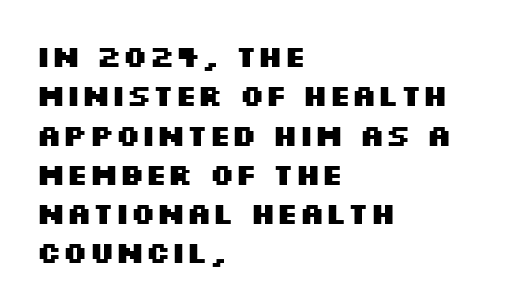
The image shows 30 px heavy, wide sans-serif type, upright; set left-aligned, normal line spacing (1.31x), normal letter spacing, not underlined; medium stroke contrast and a large x-height.
